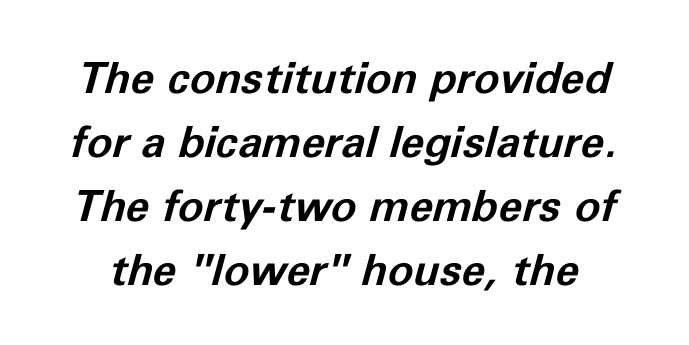
This is oblique type, the kind used for emphasis or titles. Is the type bold? Yes — the strokes are clearly thick and heavy. Tracking value appears to be zero — textbook default spacing. The rendering uses natural spacing where letterforms have individual widths. A normal amount of white space separates one row of letters from the next.
